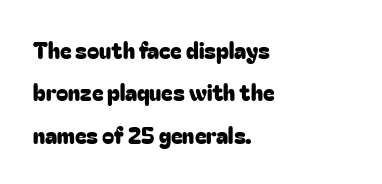
{"italic": "no", "underline": "no", "align": "left", "line_spacing": "loose", "line_spacing_ratio": 1.93, "letter_spacing": "normal", "letter_spacing_em": 0.0, "glyph_px": 22}
